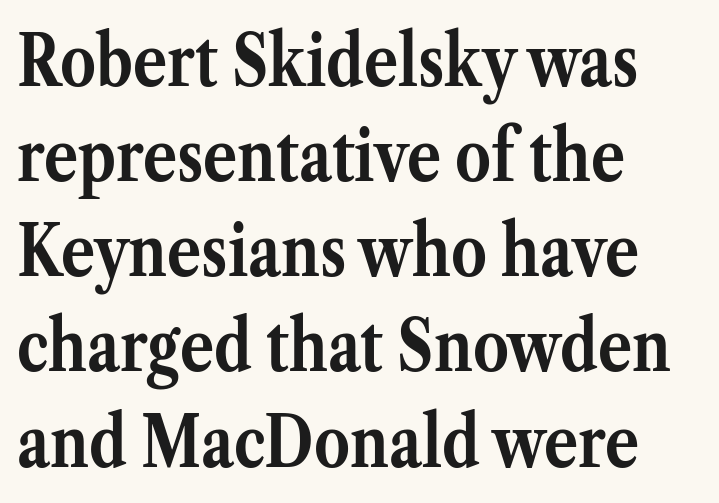
The image shows 71 px semibold serif type, upright; set left-aligned, normal line spacing (1.34x), normal letter spacing, not underlined; medium stroke contrast and a medium x-height.
